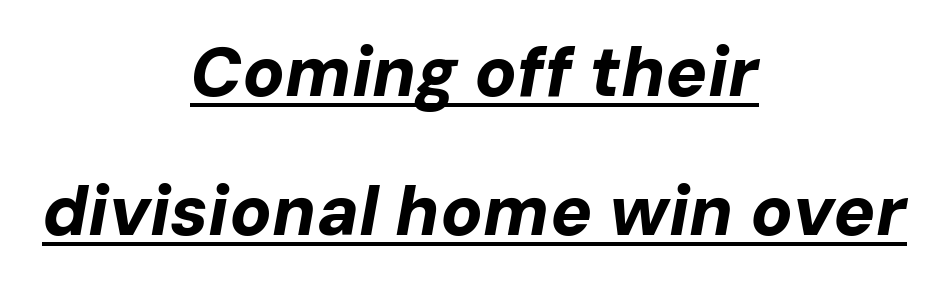
A baseline rule has been typeset under these characters. Is there much room between lines? Yes — plenty of vertical air separates them. The letters are slanted; this is an italic face. Characters follow at the spacing the type designer built in. Think of a printed novel: that variable character pitch is what you see here.
